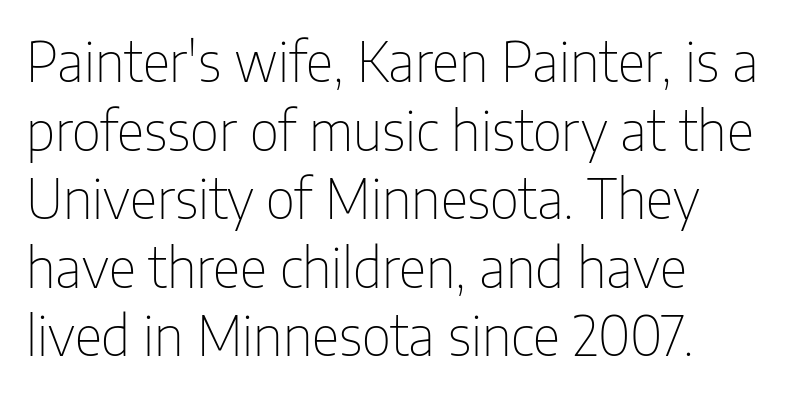
Q: Is the text bold? A: No.
Q: Is the text italic (slanted)? A: No, it is upright.
Q: Is the typeface a serif or a sans-serif typeface? A: Sans-serif.
Q: Is the text underlined? A: No.
Q: How is the paragraph aligned? A: Left-aligned.
Q: Is the spacing between letters normal or unusually wide? A: Normal.
Q: Is the spacing between lines tight, normal or loose? A: Normal.
Q: Width (condensed, normal, or wide)? A: Condensed.
Q: Stroke contrast? A: Low.
Q: x-height? A: Medium.
Q: Monospaced? A: No.
